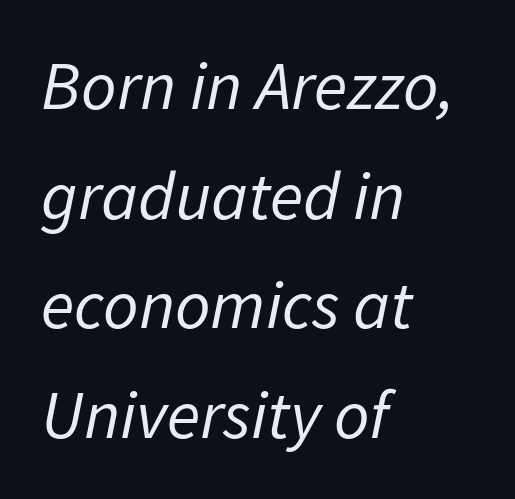
The letters are slanted; this is an italic face. Honestly, there is no underline to notice here at all. Students, observe: this is what conventionally led text looks like. Short note: letters normally spaced.
